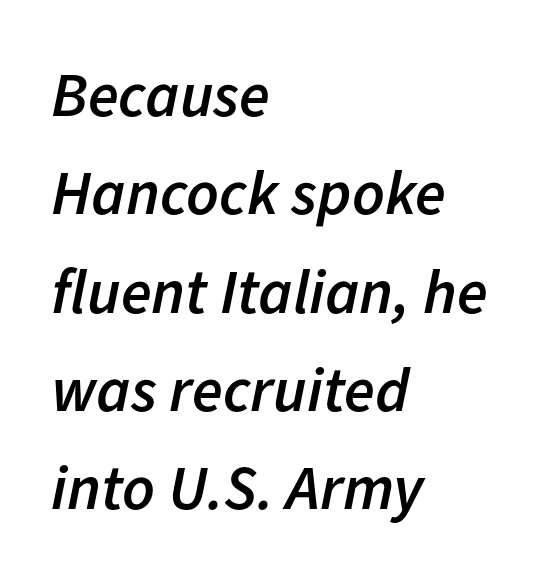
Q: Is the text bold? A: Semi-bold.
Q: Is the text italic (slanted)? A: Yes, it leans right by about 11 degrees.
Q: Is the text underlined? A: No.
Q: How is the paragraph aligned? A: Left-aligned.
Q: Is the spacing between letters normal or unusually wide? A: Normal.
Q: Is the spacing between lines tight, normal or loose? A: Normal.
Q: Width (condensed, normal, or wide)? A: Normal.
Q: Stroke contrast? A: Low.
Q: x-height? A: Medium.
Q: Monospaced? A: No.
